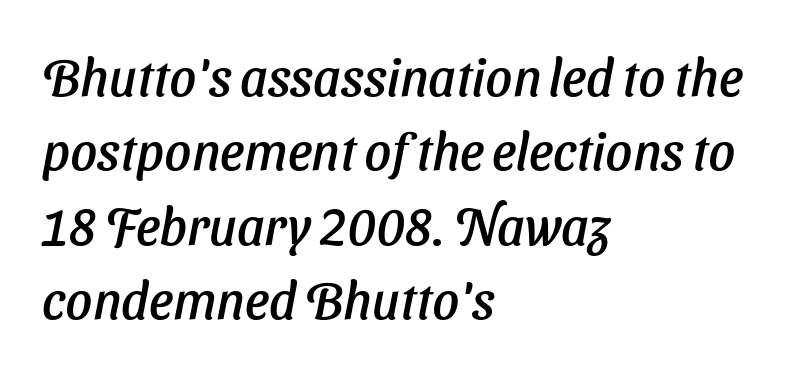
{"italic": "yes", "lean": "right", "slant_degrees": 11, "width": "normal", "stroke_contrast": "low", "x_height": "medium", "monospaced": "no", "underline": "no", "align": "left", "line_spacing": "normal", "line_spacing_ratio": 1.43, "letter_spacing": "normal", "letter_spacing_em": 0.0, "glyph_px": 52}
